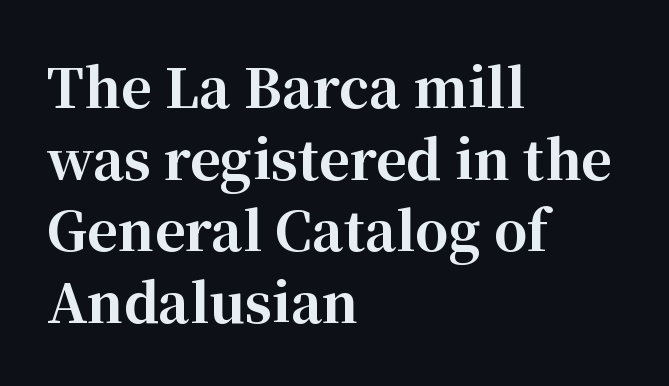
Observe the ordinary spacing: letters are neighbours, not strangers. The space beneath each line is pristine and unruled. Weight: bold. The letters stand upright; this is a roman face. You could not count columns in this text — the font is proportionally spaced. Whoever set this chose a conventional vertical rhythm.
